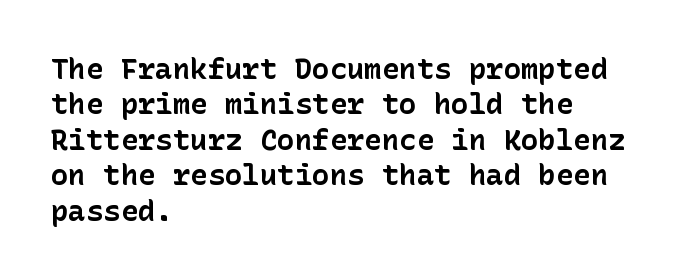
The paragraph shown leans on its left margin. Decoration check: the copy has no underline. A full-strength bold gives these letters their thick strokes. Glyph-to-glyph distance matches everyday printed text. Letterform terminals end flat and unadorned throughout the passage. In terms of posture, this sample is upright.
